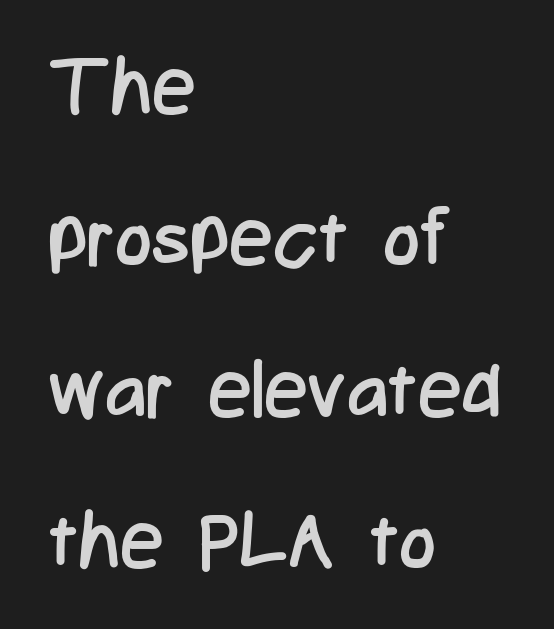
The passage shown stacks its lines with a broad gap. Inter-character spacing is left at the font's built-in metrics. Regarding serifs, this sample does without them. Every row of glyphs begins at an identical x-position on the left.
